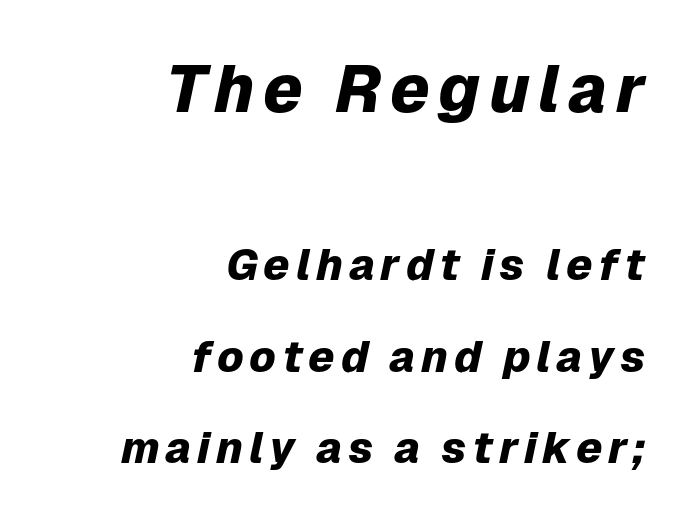
The image shows 66 px heavy type, italic (leaning right); set right-aligned, loose line spacing (2.08x), not underlined; the first (top) block is 1.5x larger; low stroke contrast and a medium x-height.
